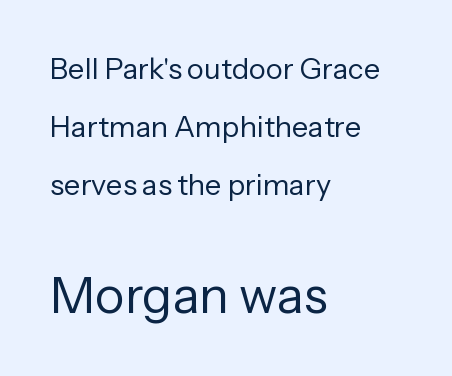
The image shows 50 px regular-weight sans-serif type, upright; set left-aligned, loose line spacing (2.0x), normal letter spacing, not underlined; the second (bottom) block is 1.72x larger; low stroke contrast and a medium x-height.
